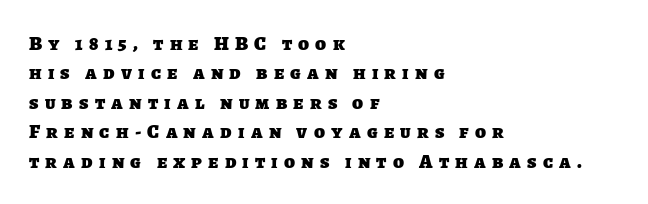
{"bold": "yes", "underline": "no", "align": "left", "line_spacing": "normal", "line_spacing_ratio": 1.47, "letter_spacing": "wide", "letter_spacing_em": 0.31, "glyph_px": 20}
